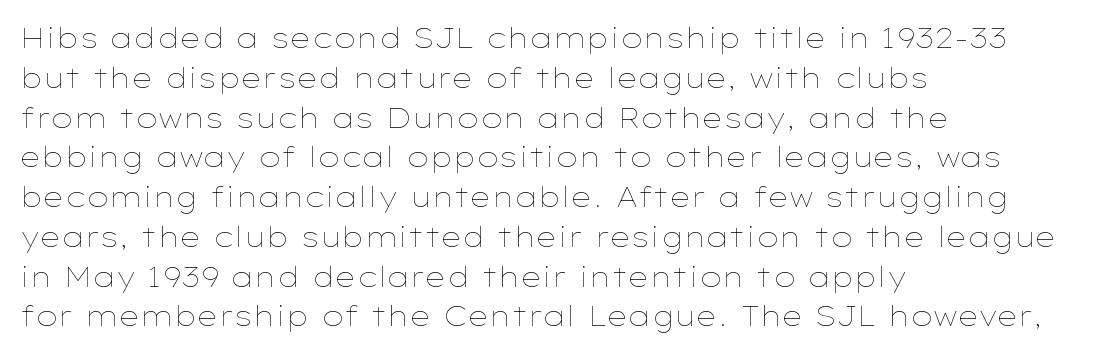
Q: Is the text bold? A: No.
Q: Is the text italic (slanted)? A: No, it is upright.
Q: Is the text underlined? A: No.
Q: How is the paragraph aligned? A: Left-aligned.
Q: Is the spacing between letters normal or unusually wide? A: Normal.
Q: Is the spacing between lines tight, normal or loose? A: Normal.
Q: Width (condensed, normal, or wide)? A: Wide.
Q: Stroke contrast? A: Low.
Q: x-height? A: Medium.
Q: Monospaced? A: No.
